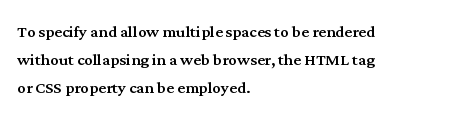
The image shows 21 px text type, upright; set left-aligned, normal line spacing (1.34x), normal letter spacing, not underlined.
